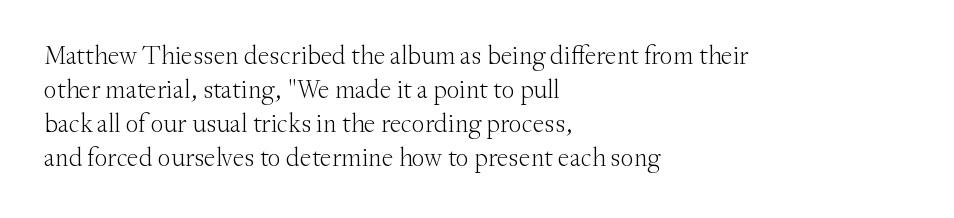
The image shows 26 px text type, upright; set left-aligned, normal line spacing (1.31x), normal letter spacing, not underlined.
